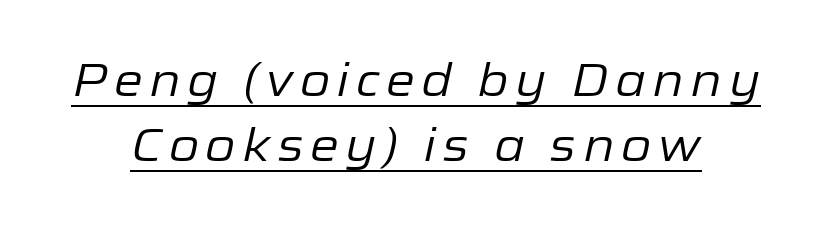
{"italic": "yes", "lean": "right", "slant_degrees": 12, "bold": "no", "weight": "regular", "width": "normal", "stroke_contrast": "low", "x_height": "medium", "monospaced": "no", "underline": "yes", "line_spacing": "normal", "line_spacing_ratio": 1.39, "glyph_px": 47}
